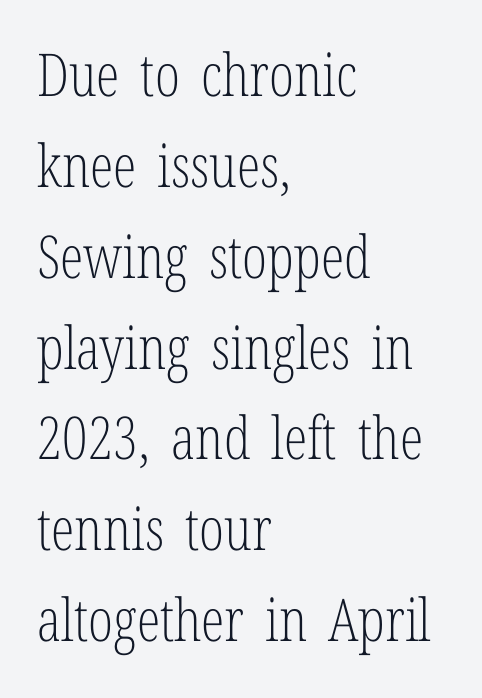
{"serif": "yes", "italic": "no", "bold": "no", "weight": "light", "width": "condensed", "stroke_contrast": "low", "x_height": "medium", "monospaced": "no", "underline": "no", "align": "left", "line_spacing": "normal", "line_spacing_ratio": 1.54, "letter_spacing": "normal", "letter_spacing_em": 0.0, "glyph_px": 59}
